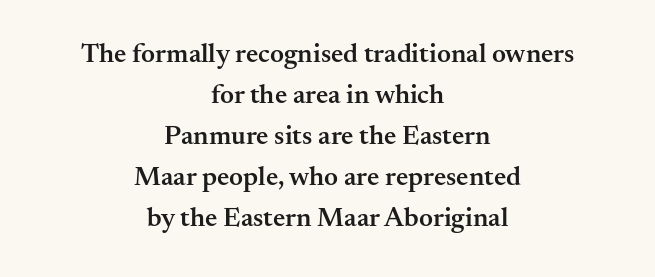
Neither beginnings nor endings align; midpoints do. Reading down the column, the eye jumps a familiar distance to each next line. Every letter is mildly thick-stroked: semibold rather than bold. Default kerning and tracking; the words read as compact shapes. Letters rest on an invisible, unmarked baseline. Rendered with straight, roman letterforms.
